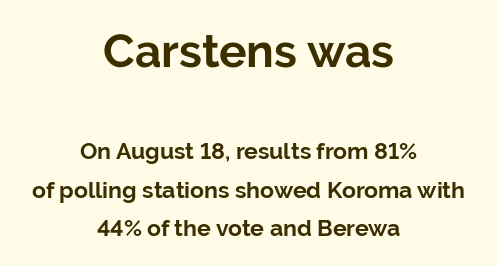
It's the straight-up-and-down kind of type. Just letters on the line, the space beneath them empty. Every row of glyphs is offset so its center matches the block's center. The upper block of text is set noticeably larger than the block beneath it.
